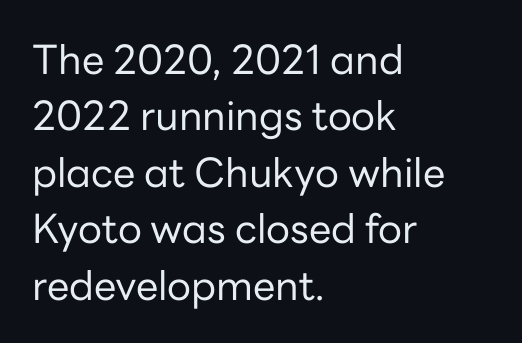
The image shows 40 px regular-weight sans-serif type, upright; set left-aligned, normal line spacing (1.41x), normal letter spacing, not underlined; low stroke contrast and a medium x-height.
